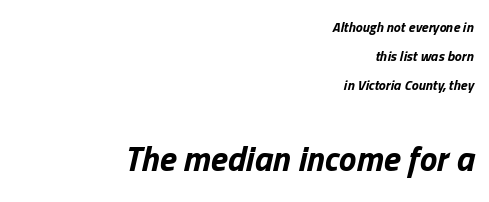
The image shows 35 px bold type, italic (leaning right); set right-aligned, loose line spacing (2.08x), normal letter spacing, not underlined; the second (bottom) block is 2.5x larger; low stroke contrast and a medium x-height.
